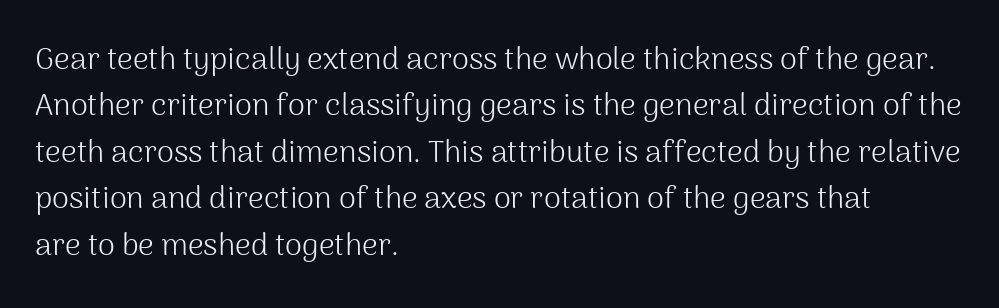
{"serif": "no", "italic": "no", "bold": "no", "weight": "light", "width": "normal", "stroke_contrast": "medium", "x_height": "medium", "monospaced": "no", "underline": "no", "align": "left", "line_spacing": "normal", "line_spacing_ratio": 1.5, "letter_spacing": "normal", "letter_spacing_em": 0.0, "glyph_px": 31}
